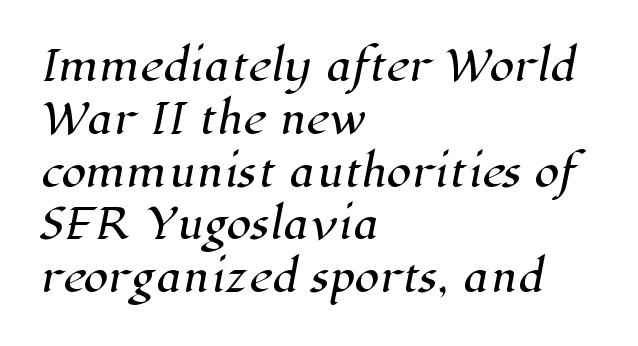
{"serif": "yes", "width": "normal", "stroke_contrast": "high", "x_height": "medium", "monospaced": "no", "underline": "no", "align": "left", "line_spacing": "normal", "line_spacing_ratio": 1.32, "letter_spacing": "normal", "letter_spacing_em": 0.0, "glyph_px": 40}
